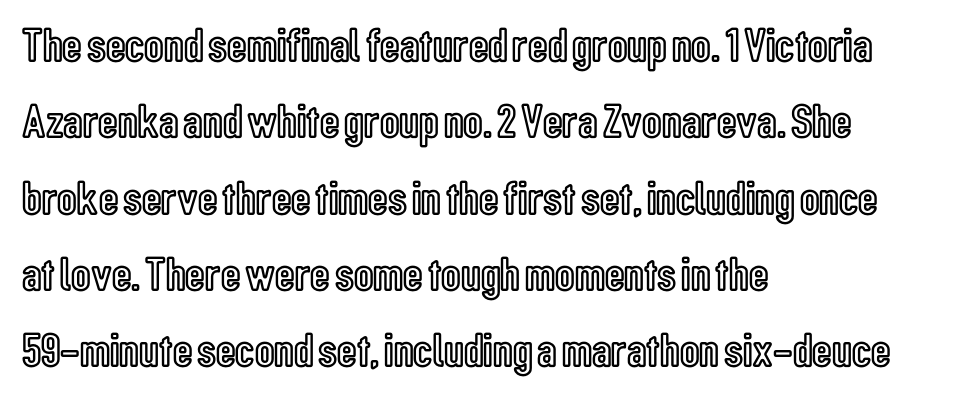
Here the designer chose a conventional face with non-uniform glyph widths. In terms of leading, this rendering sits right in the middle. One-word summary of the alignment: left. Check the space under the baseline: it is left empty. Look at the tracking — it's just the regular setting, nothing added.
